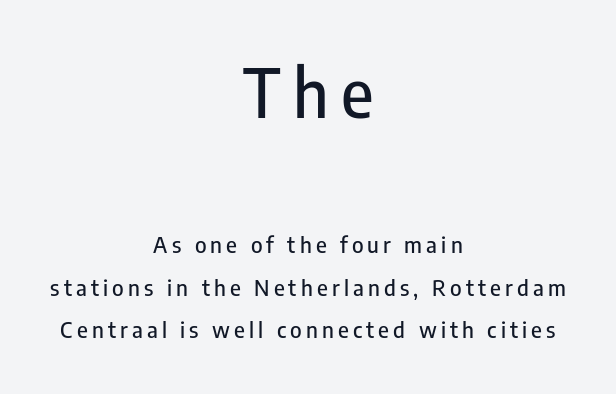
{"serif": "no", "italic": "no", "width": "condensed", "stroke_contrast": "low", "x_height": "medium", "monospaced": "no", "underline": "no", "align": "center", "line_spacing": "loose", "line_spacing_ratio": 1.93, "larger_block": "first", "size_ratio": 3.0, "glyph_px": 66}
